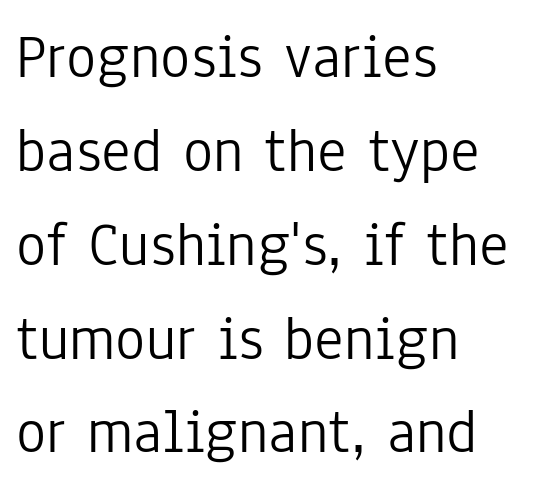
{"serif": "no", "italic": "no", "bold": "no", "weight": "light", "width": "condensed", "stroke_contrast": "low", "x_height": "medium", "monospaced": "no", "underline": "no", "align": "left", "line_spacing": "normal", "line_spacing_ratio": 1.49, "letter_spacing": "normal", "letter_spacing_em": 0.0, "glyph_px": 63}
